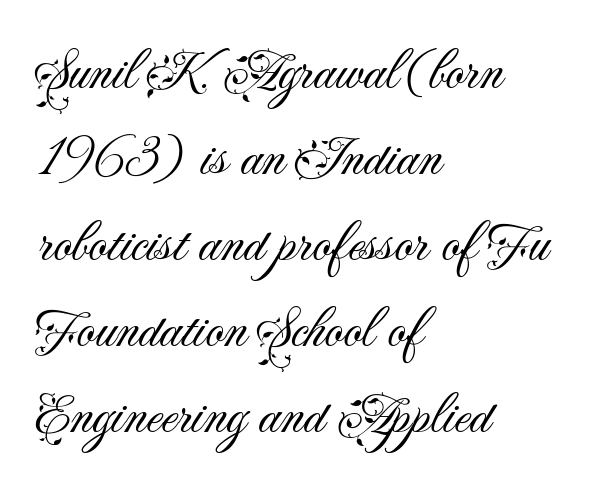
{"serif": "no", "bold": "no", "weight": "light", "width": "normal", "stroke_contrast": "medium", "x_height": "small", "monospaced": "no", "underline": "no", "align": "left", "line_spacing": "normal", "line_spacing_ratio": 1.51, "letter_spacing": "normal", "letter_spacing_em": 0.0, "glyph_px": 57}
